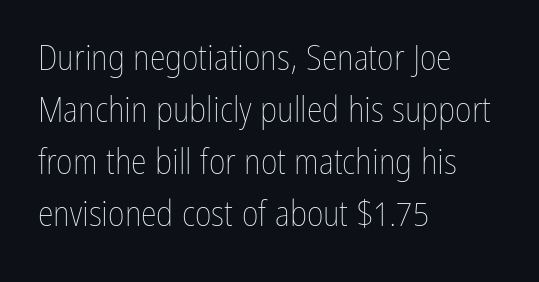
Q: Is the text bold? A: No.
Q: Is the text italic (slanted)? A: No, it is upright.
Q: Is the text underlined? A: No.
Q: How is the paragraph aligned? A: Left-aligned.
Q: Is the spacing between letters normal or unusually wide? A: Normal.
Q: Is the spacing between lines tight, normal or loose? A: Normal.
Q: Width (condensed, normal, or wide)? A: Condensed.
Q: Stroke contrast? A: Low.
Q: x-height? A: Medium.
Q: Monospaced? A: No.
